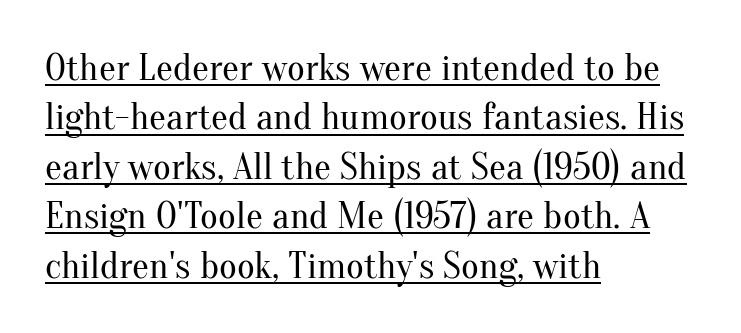
Q: Is the text bold? A: No.
Q: Is the text italic (slanted)? A: No, it is upright.
Q: Is the typeface a serif or a sans-serif typeface? A: Serif.
Q: Is the text underlined? A: Yes.
Q: How is the paragraph aligned? A: Left-aligned.
Q: Is the spacing between letters normal or unusually wide? A: Normal.
Q: Is the spacing between lines tight, normal or loose? A: Normal.
Q: Width (condensed, normal, or wide)? A: Normal.
Q: Stroke contrast? A: Medium.
Q: x-height? A: Small.
Q: Monospaced? A: No.
